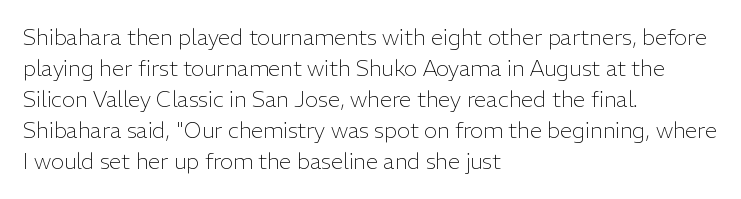
The image shows 22 px text type, upright; set left-aligned, normal line spacing (1.41x), normal letter spacing, not underlined.
